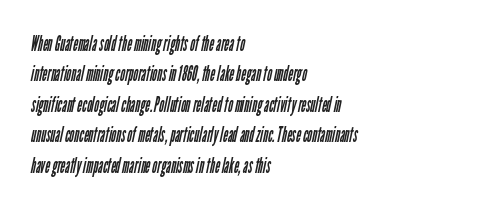
{"bold": "no", "underline": "no", "align": "left", "line_spacing": "normal", "line_spacing_ratio": 1.45, "letter_spacing": "normal", "letter_spacing_em": 0.0, "glyph_px": 21}
